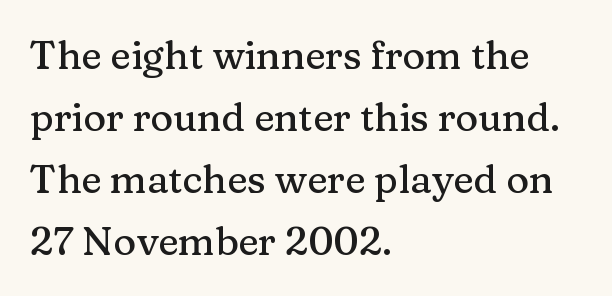
The image shows 39 px serif type, upright; set left-aligned, normal line spacing (1.59x), normal letter spacing, not underlined; medium stroke contrast and a medium x-height.
